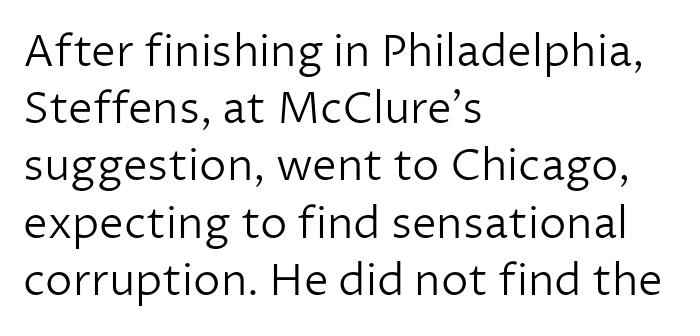
{"serif": "no", "italic": "no", "bold": "no", "weight": "light", "width": "normal", "stroke_contrast": "low", "x_height": "medium", "monospaced": "no", "underline": "no", "align": "left", "line_spacing": "normal", "line_spacing_ratio": 1.3, "letter_spacing": "normal", "letter_spacing_em": 0.0, "glyph_px": 44}
